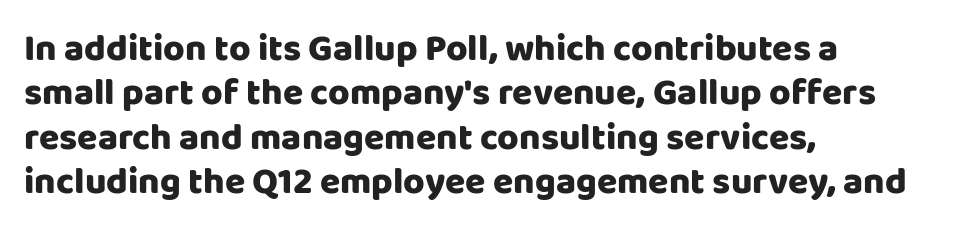
The image shows 37 px sans-serif type, upright; set left-aligned, line spacing 1.2x, normal letter spacing, not underlined; low stroke contrast and a large x-height.
